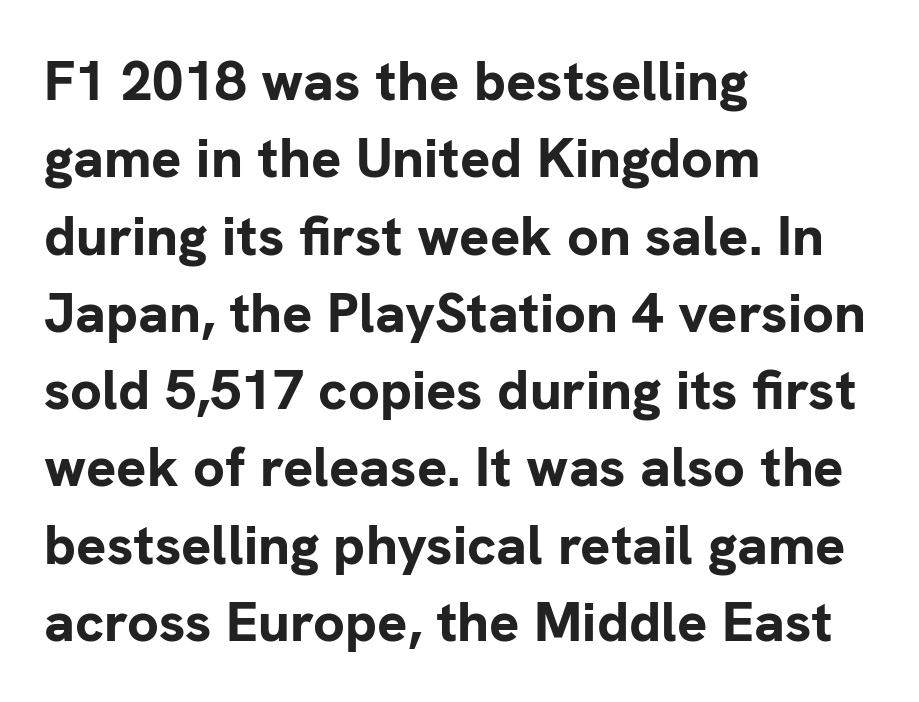
Letterform terminals end flat and unadorned throughout the passage. There is no visible air inserted between adjacent glyphs. No italicization has been applied; the sample stays upright. Summary of vertical rhythm: regular, with standard interline spacing. Check the space under the baseline: it is left empty.
